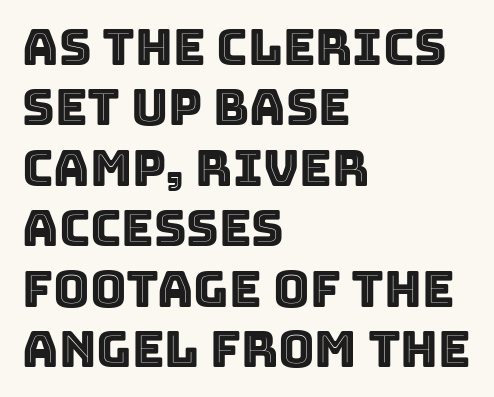
The image shows 50 px text type, upright; set left-aligned, line spacing 1.21x, normal letter spacing, not underlined; a large x-height.
